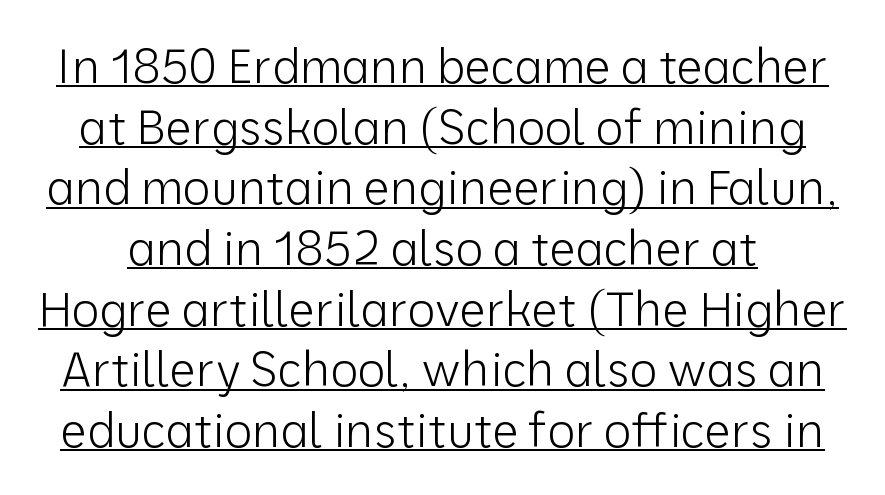
Q: Is the text bold? A: No.
Q: Is the text italic (slanted)? A: No, it is upright.
Q: Is the typeface a serif or a sans-serif typeface? A: Sans-serif.
Q: Is the text underlined? A: Yes.
Q: Is the spacing between letters normal or unusually wide? A: Normal.
Q: Is the spacing between lines tight, normal or loose? A: Normal.
Q: Width (condensed, normal, or wide)? A: Normal.
Q: Stroke contrast? A: Low.
Q: x-height? A: Medium.
Q: Monospaced? A: No.
